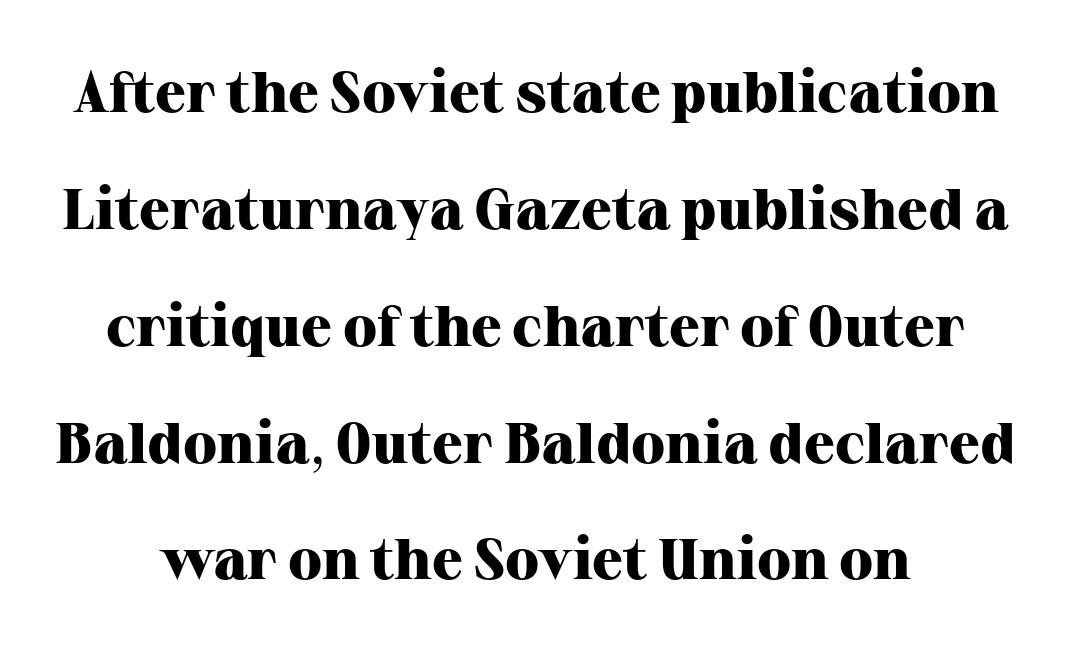
The font family rendered here belongs to the serif group. Check the space under the baseline: it is left empty. Vertical spacing — loose. Plenty of ink on the page — the face is bold.
